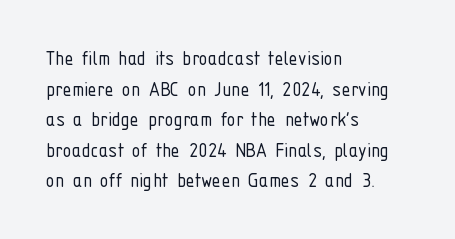
Vertical spacing — default. The text block is weighted toward the left margin, trailing off unevenly rightward. The baseline area is clear. These lines keep a tight, regular rhythm from letter to letter. No extra ink here — the face is not bold.
